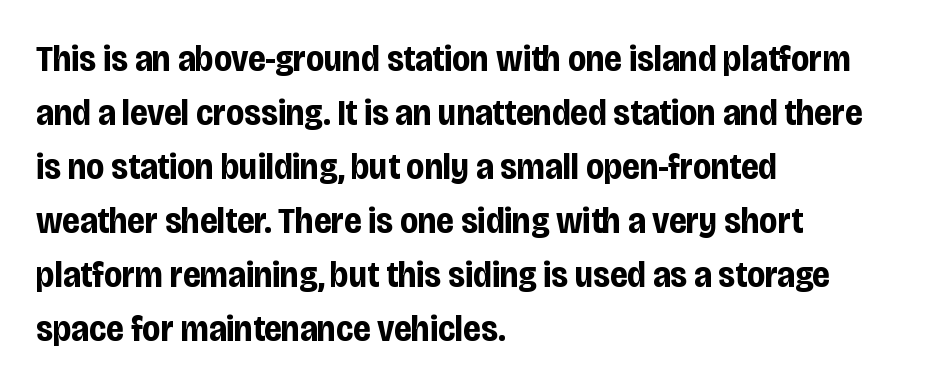
{"serif": "no", "italic": "no", "bold": "yes", "weight": "bold", "width": "condensed", "stroke_contrast": "low", "x_height": "large", "monospaced": "no", "underline": "no", "align": "left", "line_spacing": "normal", "line_spacing_ratio": 1.46, "letter_spacing": "normal", "letter_spacing_em": 0.0, "glyph_px": 37}
